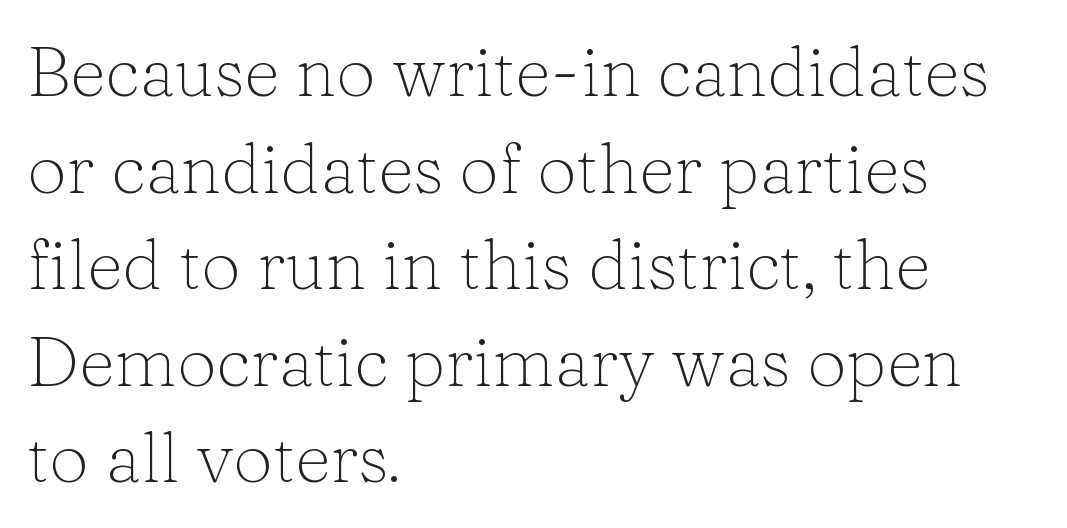
The typesetter chose a ragged-right arrangement here. Honestly, the row spacing looks completely unremarkable. The rendering uses natural spacing where letterforms have individual widths. Compared with typical body copy, the letter spacing here is the same. The letterforms sit at book weight or below.
